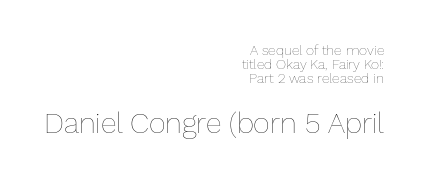
The image shows 29 px thin type, upright; set right-aligned, tight line spacing (1.0x), normal letter spacing, not underlined; the second (bottom) block is 2.07x larger; low stroke contrast and a medium x-height.
